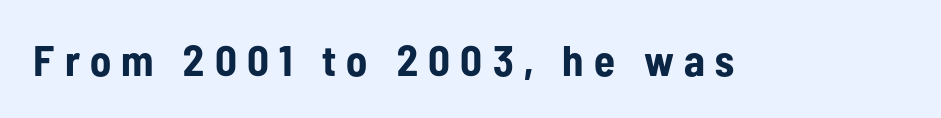
This is roman type, the default non-slanted kind. Unlike a traditional serif, this face leaves its strokes unadorned. A typesetter would call this proportional, since set widths differ per character. Honestly, the letter spacing is so wide it's the main thing you notice.
